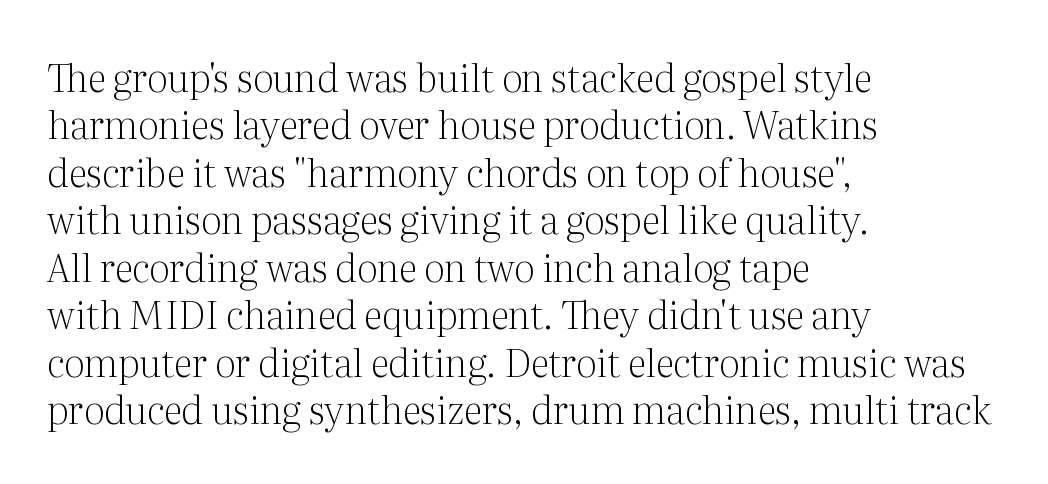
Q: Is the text bold? A: No.
Q: Is the text italic (slanted)? A: No, it is upright.
Q: Is the typeface a serif or a sans-serif typeface? A: Serif.
Q: Is the text underlined? A: No.
Q: How is the paragraph aligned? A: Left-aligned.
Q: Is the spacing between letters normal or unusually wide? A: Normal.
Q: Is the spacing between lines tight, normal or loose? A: Normal.
Q: Width (condensed, normal, or wide)? A: Normal.
Q: Stroke contrast? A: Medium.
Q: x-height? A: Medium.
Q: Monospaced? A: No.
